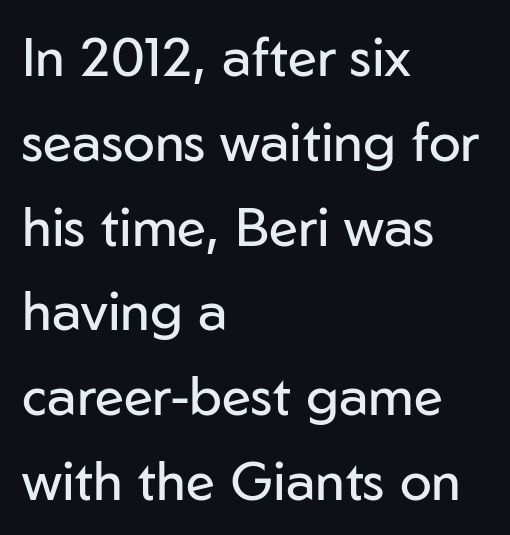
Q: Is the text bold? A: No.
Q: Is the text italic (slanted)? A: No, it is upright.
Q: Is the typeface a serif or a sans-serif typeface? A: Sans-serif.
Q: Is the text underlined? A: No.
Q: How is the paragraph aligned? A: Left-aligned.
Q: Is the spacing between letters normal or unusually wide? A: Normal.
Q: Is the spacing between lines tight, normal or loose? A: Normal.
Q: Width (condensed, normal, or wide)? A: Normal.
Q: Stroke contrast? A: Low.
Q: x-height? A: Medium.
Q: Monospaced? A: No.
